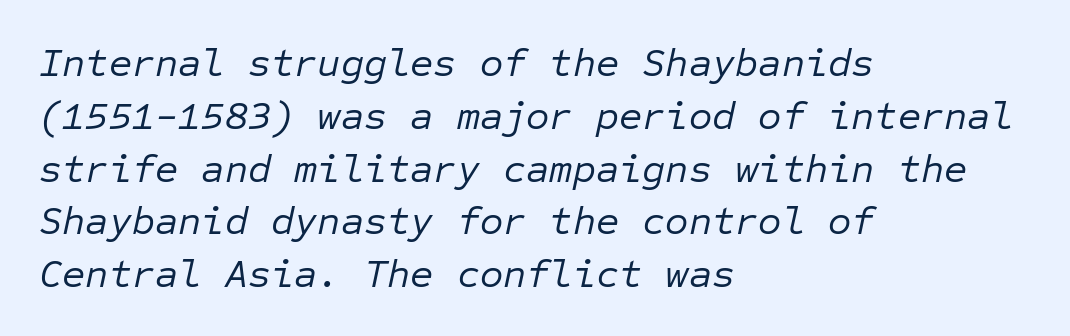
Is the stroke heavy? The answer is a plain regular-or-lighter. This rendering leaves character spacing at its baseline value. Italic? Definitely — the glyphs are oblique. Do the characters align in a grid? Yes, the font is monospaced. Is the block centered? No — it sits flush against the left margin. The gap between lines stays unmarked.
